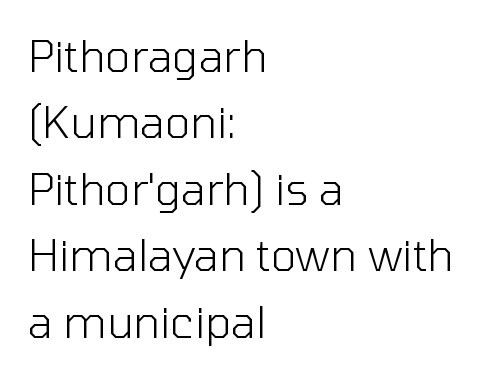
The image shows 44 px light sans-serif type, upright; set left-aligned, normal line spacing (1.51x), normal letter spacing, not underlined; low stroke contrast and a medium x-height.
